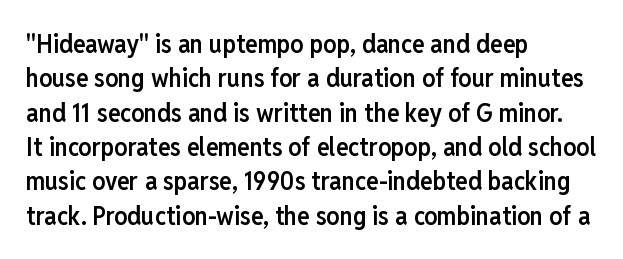
Where is the straight margin? On the left. Short note: letters normally spaced. Lines of text with bare space underneath. On the weight axis this lands at semibold, roughly 600. The passage shown stacks its lines at a standard gap.
